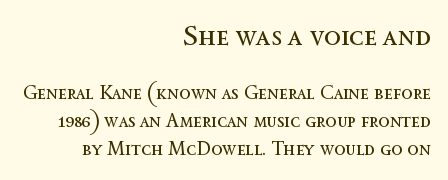
{"italic": "no", "bold": "no", "weight": "regular", "width": "normal", "x_height": "medium", "monospaced": "no", "underline": "no", "align": "right", "line_spacing": "normal", "line_spacing_ratio": 1.46, "letter_spacing": "normal", "letter_spacing_em": 0.0, "larger_block": "first", "size_ratio": 1.47, "glyph_px": 28}
